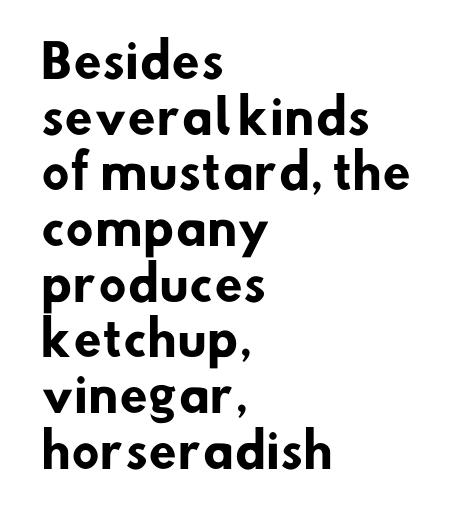
Q: Is the text bold? A: Yes.
Q: Is the typeface a serif or a sans-serif typeface? A: Sans-serif.
Q: Is the text underlined? A: No.
Q: How is the paragraph aligned? A: Left-aligned.
Q: Is the spacing between letters normal or unusually wide? A: Normal.
Q: Width (condensed, normal, or wide)? A: Normal.
Q: Stroke contrast? A: Low.
Q: x-height? A: Small.
Q: Monospaced? A: No.
